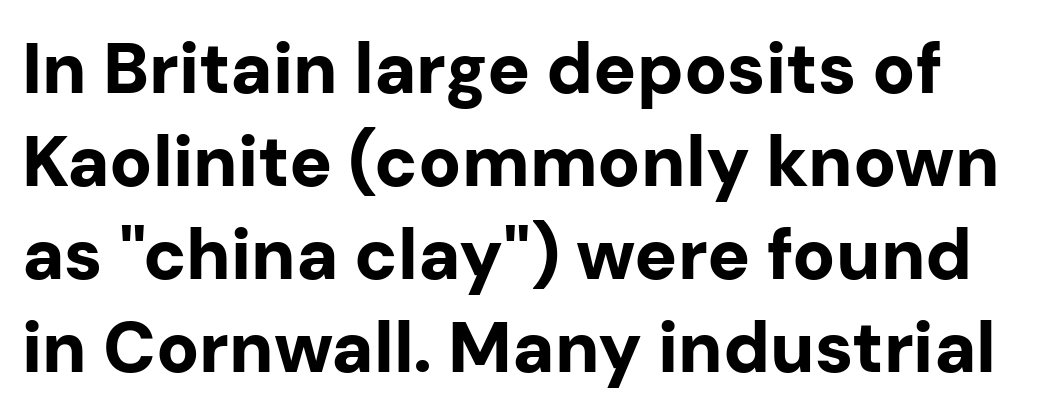
{"serif": "no", "italic": "no", "bold": "yes", "weight": "bold", "width": "normal", "stroke_contrast": "low", "x_height": "medium", "monospaced": "no", "underline": "no", "line_spacing": "normal", "line_spacing_ratio": 1.31, "letter_spacing": "normal", "letter_spacing_em": 0.0, "glyph_px": 71}
